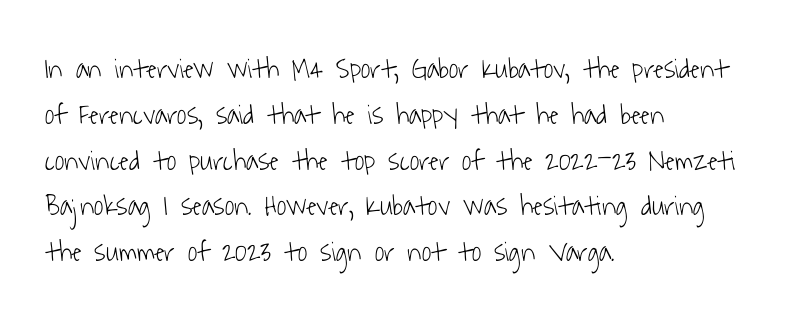
This sample uses plain, unmodified letter spacing. On a weight scale, this lands at 450 or below. You could not count columns in this text — the font is proportionally spaced. Are there feet on the stems? There aren't — it's a sans. Each row of text sits above clean, open space. Is there much room between lines? A standard amount, neither cramped nor airy.
